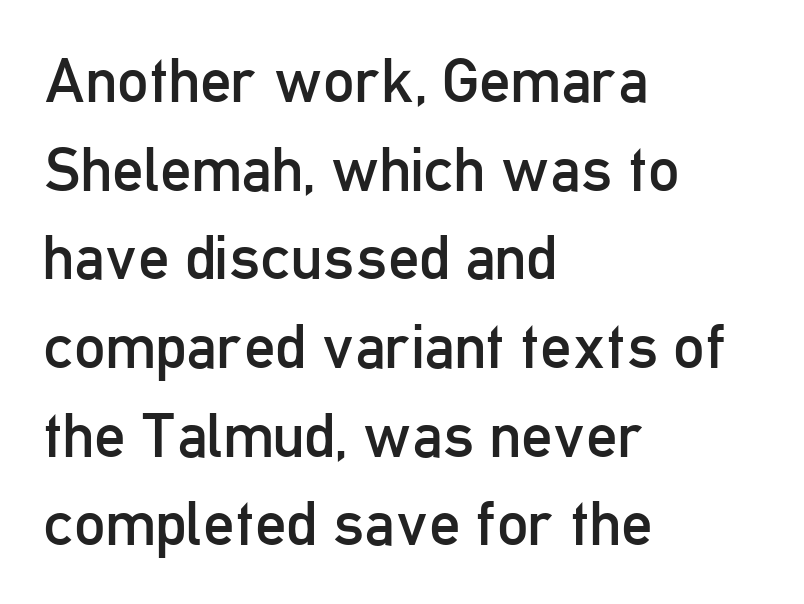
The image shows 62 px regular-weight, condensed sans-serif type, upright; set left-aligned, normal line spacing (1.43x), normal letter spacing, not underlined; low stroke contrast and a medium x-height.
